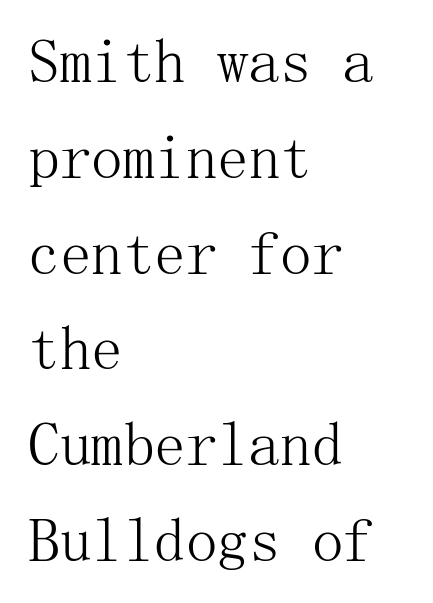
{"serif": "yes", "italic": "no", "bold": "no", "weight": "light", "width": "normal", "stroke_contrast": "medium", "x_height": "medium", "underline": "no", "align": "left", "line_spacing": "normal", "line_spacing_ratio": 1.52, "letter_spacing": "normal", "letter_spacing_em": 0.0, "glyph_px": 63}
